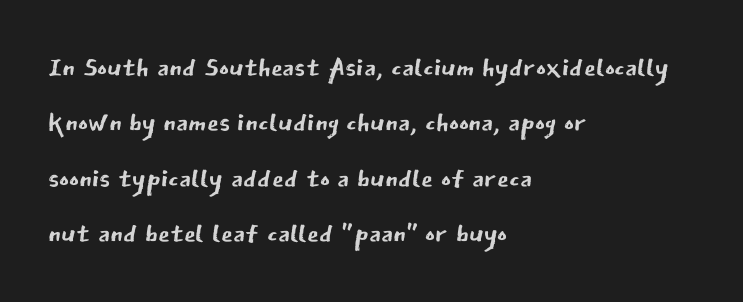
No letter is thick-stroked: the sample isn't bold. Unlike a traditional serif, this face leaves its strokes unadorned. The rendering uses natural spacing where letterforms have individual widths. Underline: absent. Tall strokes in this sample are plumb rather than angled.
